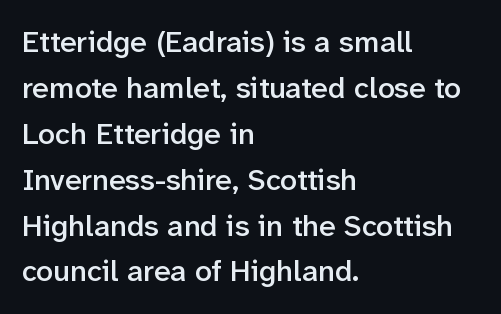
Q: Is the text bold? A: Semi-bold.
Q: Is the text italic (slanted)? A: No, it is upright.
Q: Is the typeface a serif or a sans-serif typeface? A: Sans-serif.
Q: Is the text underlined? A: No.
Q: How is the paragraph aligned? A: Left-aligned.
Q: Is the spacing between letters normal or unusually wide? A: Normal.
Q: Is the spacing between lines tight, normal or loose? A: Normal.
Q: Width (condensed, normal, or wide)? A: Normal.
Q: Stroke contrast? A: Low.
Q: x-height? A: Medium.
Q: Monospaced? A: No.
